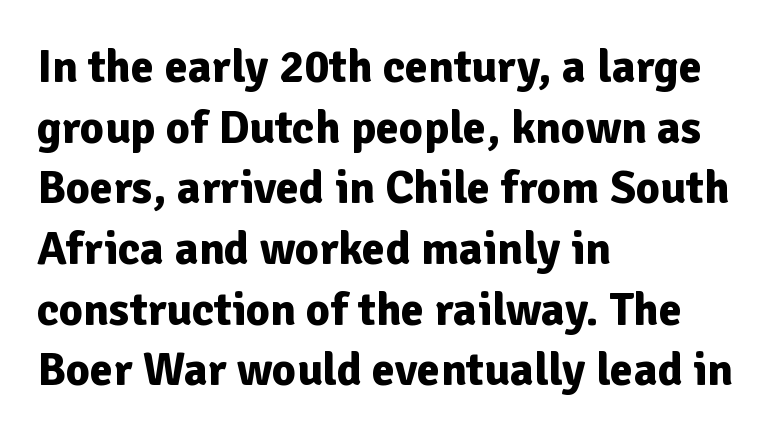
The image shows 47 px bold sans-serif type, upright; set left-aligned, normal line spacing (1.29x), normal letter spacing, not underlined; low stroke contrast and a medium x-height.
